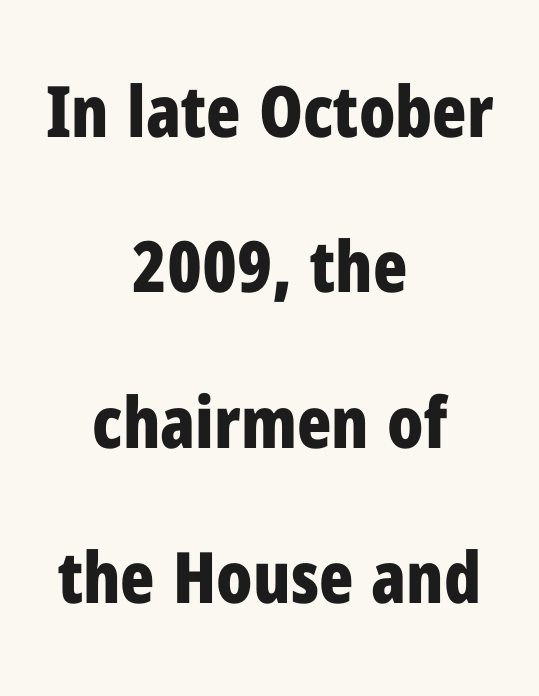
{"serif": "no", "italic": "no", "bold": "yes", "weight": "bold", "width": "condensed", "stroke_contrast": "low", "x_height": "medium", "monospaced": "no", "underline": "no", "align": "center", "line_spacing": "loose", "line_spacing_ratio": 2.19, "letter_spacing": "normal", "letter_spacing_em": 0.0, "glyph_px": 71}
